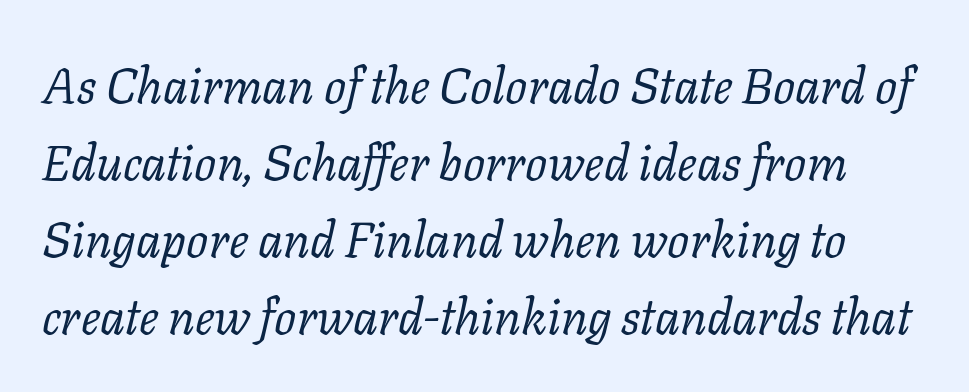
{"serif": "yes", "italic": "yes", "lean": "right", "slant_degrees": 11, "bold": "no", "weight": "regular", "width": "normal", "stroke_contrast": "low", "x_height": "medium", "monospaced": "no", "underline": "no", "line_spacing": "normal", "line_spacing_ratio": 1.57, "letter_spacing": "normal", "letter_spacing_em": 0.0, "glyph_px": 49}
